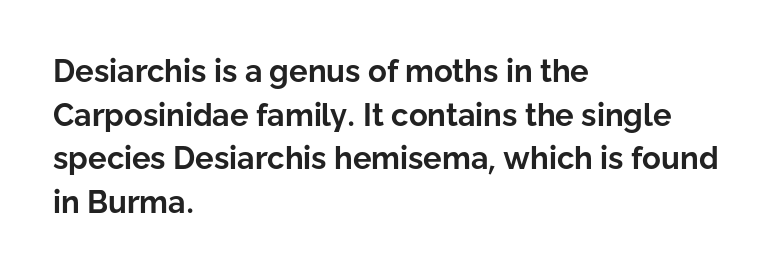
One-word summary of the alignment: left. Bare-footed words on every line. Here the glyphs are tracked normally, forming tight word shapes. A typesetter would call this proportional, since set widths differ per character.
